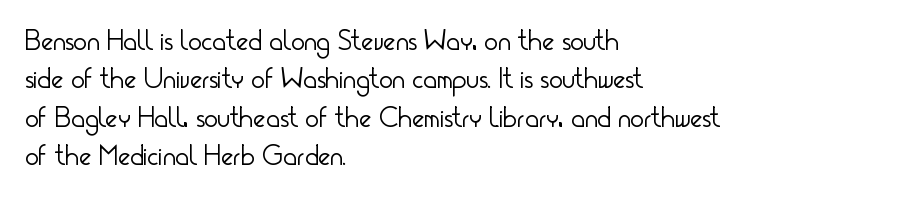
{"serif": "no", "italic": "no", "bold": "no", "weight": "light", "width": "condensed", "stroke_contrast": "low", "x_height": "small", "monospaced": "no", "underline": "no", "align": "left", "line_spacing": "normal", "line_spacing_ratio": 1.32, "letter_spacing": "normal", "letter_spacing_em": 0.0, "glyph_px": 29}
